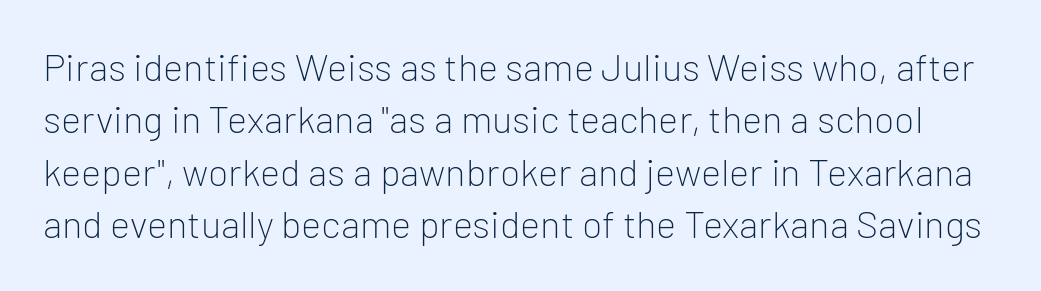
Q: Is the text bold? A: No.
Q: Is the text italic (slanted)? A: No, it is upright.
Q: Is the typeface a serif or a sans-serif typeface? A: Sans-serif.
Q: Is the text underlined? A: No.
Q: Is the spacing between letters normal or unusually wide? A: Normal.
Q: Is the spacing between lines tight, normal or loose? A: Normal.
Q: Width (condensed, normal, or wide)? A: Normal.
Q: Stroke contrast? A: Low.
Q: x-height? A: Medium.
Q: Monospaced? A: No.
